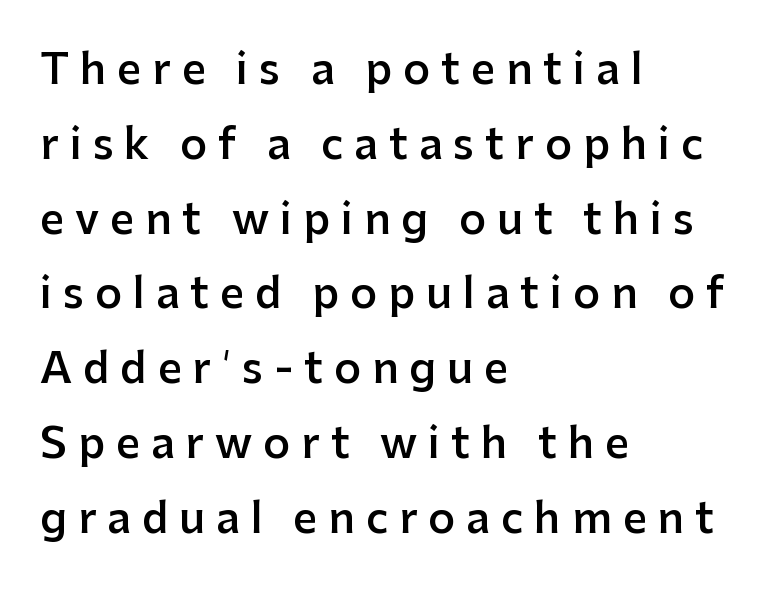
No italicization has been applied; the sample stays upright. The font family rendered here belongs to the sans-serif group. The typesetting leans somewhat heavy: a semibold. A bare baseline throughout the passage. Each line starts at the same left margin while the right side varies. The line texture is sparse and dotted thanks to wide tracking.
